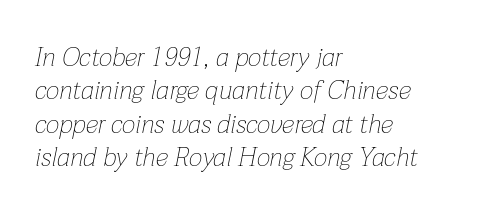
The image shows 26 px text type, italic (leaning right); set left-aligned, normal line spacing (1.28x), normal letter spacing, not underlined.
